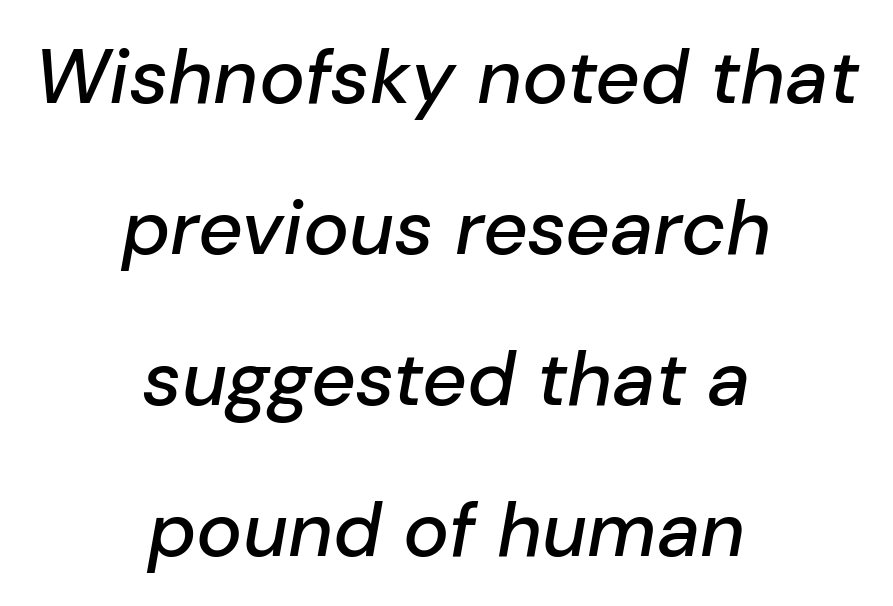
{"italic": "yes", "lean": "right", "slant_degrees": 10, "width": "normal", "stroke_contrast": "low", "x_height": "medium", "monospaced": "no", "underline": "no", "align": "center", "line_spacing": "loose", "line_spacing_ratio": 1.96, "letter_spacing": "normal", "letter_spacing_em": 0.0, "glyph_px": 77}
